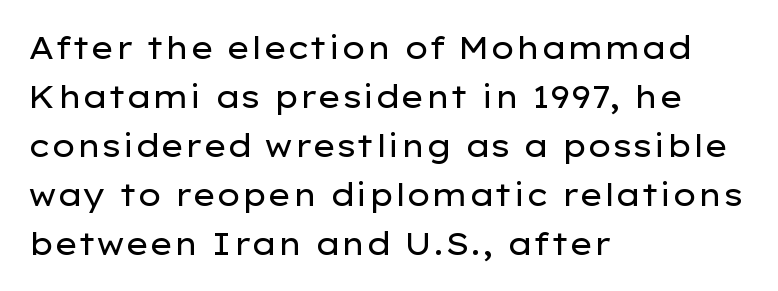
Q: Is the text bold? A: No.
Q: Is the text italic (slanted)? A: No, it is upright.
Q: Is the typeface a serif or a sans-serif typeface? A: Sans-serif.
Q: Is the text underlined? A: No.
Q: How is the paragraph aligned? A: Left-aligned.
Q: Is the spacing between letters normal or unusually wide? A: Normal.
Q: Is the spacing between lines tight, normal or loose? A: Normal.
Q: Width (condensed, normal, or wide)? A: Wide.
Q: Stroke contrast? A: Low.
Q: x-height? A: Medium.
Q: Monospaced? A: No.
